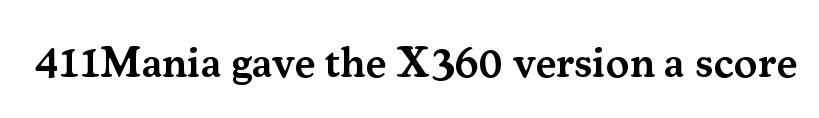
{"serif": "yes", "italic": "no", "bold": "semi", "weight": "semibold", "width": "normal", "stroke_contrast": "medium", "x_height": "small", "monospaced": "no", "underline": "no", "letter_spacing": "normal", "letter_spacing_em": 0.0, "glyph_px": 44}
